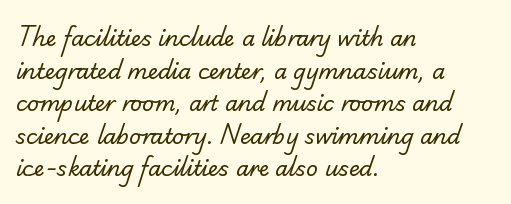
The image shows 21 px text type; set left-aligned, normal line spacing (1.55x), normal letter spacing, not underlined.
